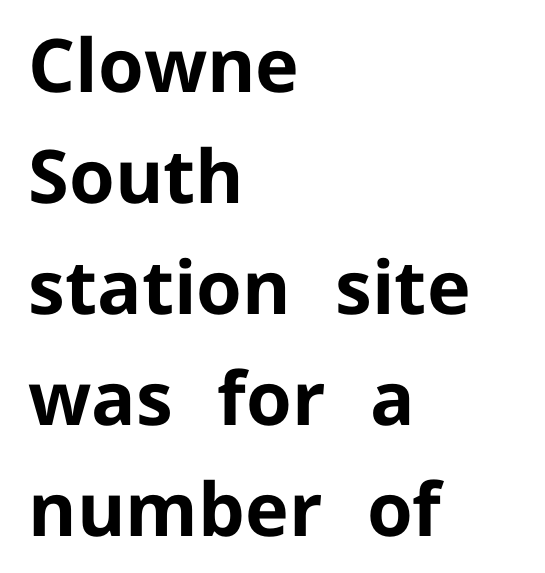
The image shows 74 px bold sans-serif type, upright; set left-aligned, normal line spacing (1.5x), normal letter spacing, not underlined; low stroke contrast and a medium x-height.
